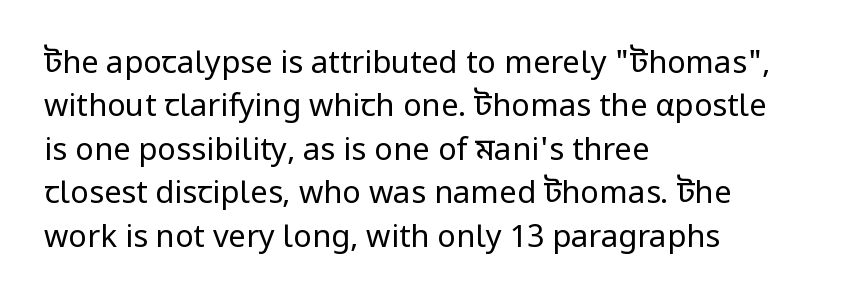
{"serif": "no", "italic": "no", "bold": "no", "weight": "regular", "width": "normal", "stroke_contrast": "low", "x_height": "medium", "monospaced": "no", "underline": "no", "align": "left", "line_spacing": "normal", "line_spacing_ratio": 1.4, "letter_spacing": "normal", "letter_spacing_em": 0.0, "glyph_px": 31}
